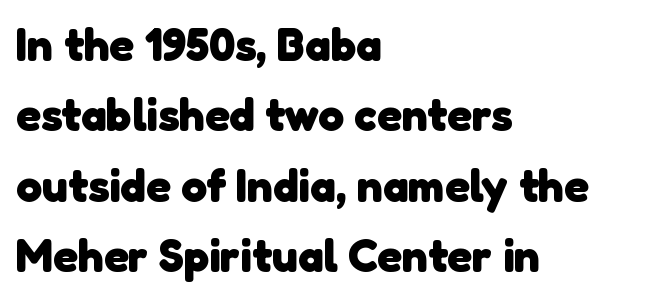
Q: Is the text bold? A: Yes.
Q: Is the typeface a serif or a sans-serif typeface? A: Sans-serif.
Q: Is the text underlined? A: No.
Q: How is the paragraph aligned? A: Left-aligned.
Q: Is the spacing between letters normal or unusually wide? A: Normal.
Q: Is the spacing between lines tight, normal or loose? A: Normal.
Q: Width (condensed, normal, or wide)? A: Normal.
Q: Stroke contrast? A: Low.
Q: x-height? A: Medium.
Q: Monospaced? A: No.
